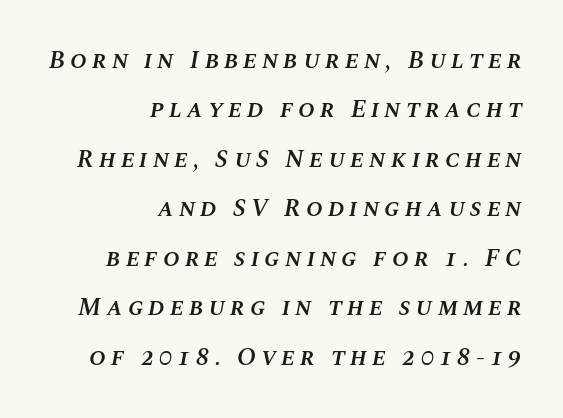
Q: Is the text bold? A: Semi-bold.
Q: Is the text italic (slanted)? A: Yes, it leans right by about 10 degrees.
Q: Is the text underlined? A: No.
Q: How is the paragraph aligned? A: Right-aligned.
Q: Is the spacing between letters normal or unusually wide? A: Unusually wide.
Q: Is the spacing between lines tight, normal or loose? A: Loose.
